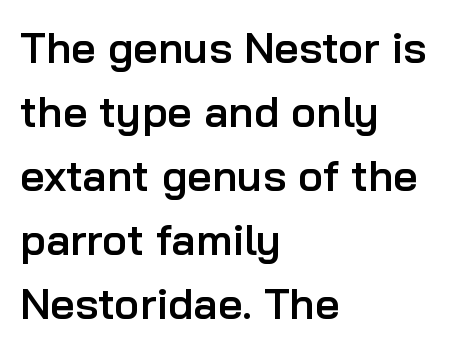
{"serif": "no", "italic": "no", "bold": "semi", "weight": "semibold", "width": "normal", "stroke_contrast": "low", "x_height": "medium", "monospaced": "no", "underline": "no", "align": "left", "line_spacing": "normal", "line_spacing_ratio": 1.49, "letter_spacing": "normal", "letter_spacing_em": 0.0, "glyph_px": 43}
